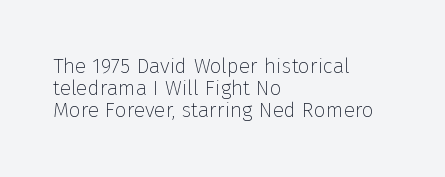
{"italic": "no", "bold": "no", "underline": "no", "align": "left", "line_spacing": "tight", "line_spacing_ratio": 1.05, "letter_spacing": "normal", "letter_spacing_em": 0.0, "glyph_px": 21}
